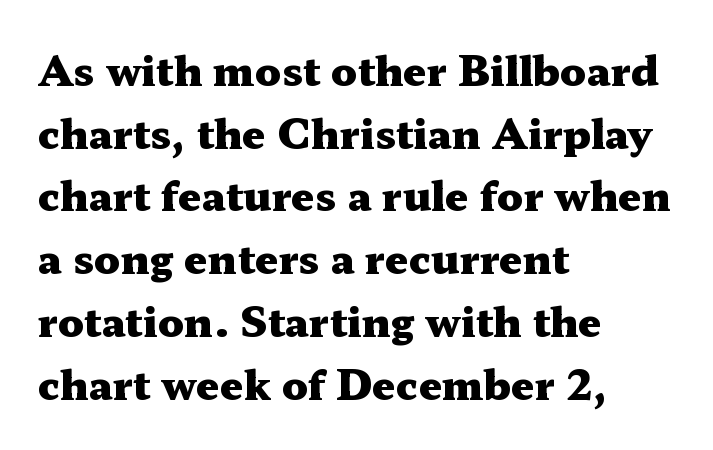
The image shows 41 px heavy, wide serif type, upright; set left-aligned, normal line spacing (1.53x), normal letter spacing, not underlined; medium stroke contrast and a medium x-height.
